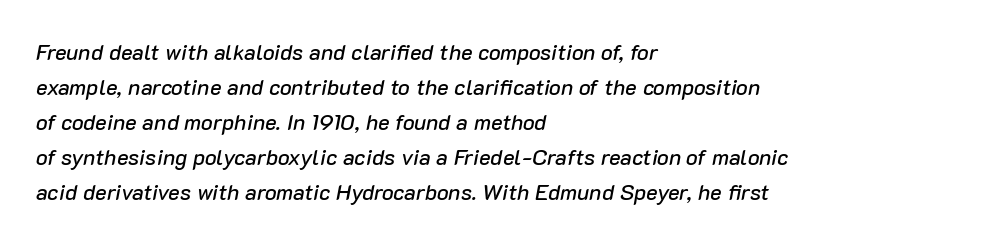
The image shows 22 px text type, italic (leaning right); set left-aligned, normal line spacing (1.59x), normal letter spacing, not underlined.
